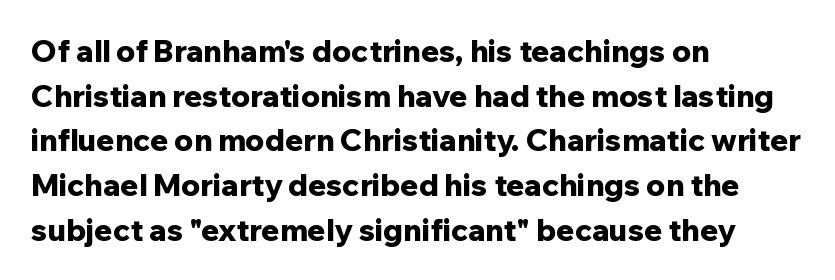
{"serif": "no", "italic": "no", "bold": "yes", "weight": "bold", "width": "normal", "stroke_contrast": "low", "x_height": "medium", "monospaced": "no", "underline": "no", "align": "left", "line_spacing": "normal", "line_spacing_ratio": 1.49, "letter_spacing": "normal", "letter_spacing_em": 0.0, "glyph_px": 30}
